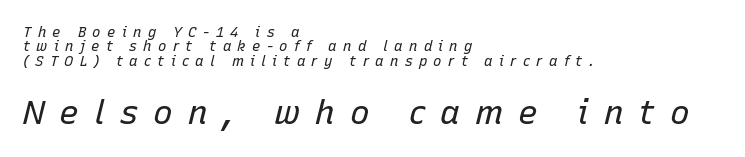
Q: Is the text bold? A: No.
Q: Is the text italic (slanted)? A: Yes, it leans right by about 15 degrees.
Q: Is the text underlined? A: No.
Q: How is the paragraph aligned? A: Left-aligned.
Q: Is the spacing between letters normal or unusually wide? A: Unusually wide.
Q: Is the spacing between lines tight, normal or loose? A: Tight.
Q: Which block of text is set in a larger size, the first (top) or the second (bottom)? A: The second (bottom) one.
Q: Width (condensed, normal, or wide)? A: Normal.
Q: Stroke contrast? A: Low.
Q: x-height? A: Medium.
Q: Monospaced? A: No.
